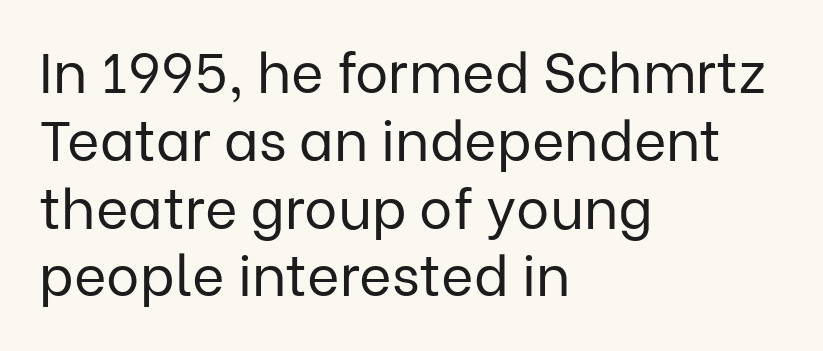
The image shows 56 px regular-weight sans-serif type, upright; set left-aligned, line spacing 1.21x, normal letter spacing, not underlined; low stroke contrast and a medium x-height.
